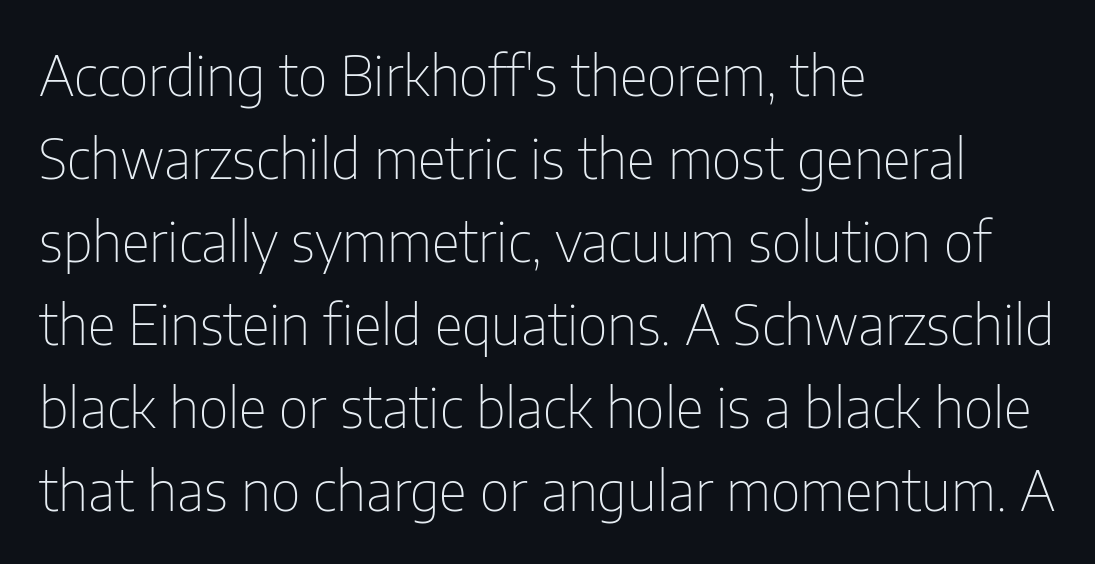
The image shows 55 px thin, condensed sans-serif type, upright; set left-aligned, normal line spacing (1.51x), normal letter spacing, not underlined; low stroke contrast and a medium x-height.
